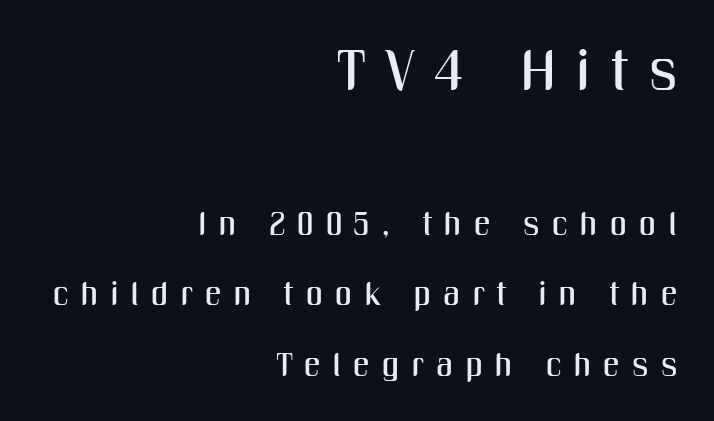
Vertically, the passage feels expansive, rows floating well apart. Nope, not italic — everything's standing straight. I'd call this a sans setting — the letters go barefoot. The ragged edge is on the left, which tells us the setting is flush right. The block sitting higher on the canvas is the one with enlarged characters. You could not count columns in this text — the font is proportionally spaced.
